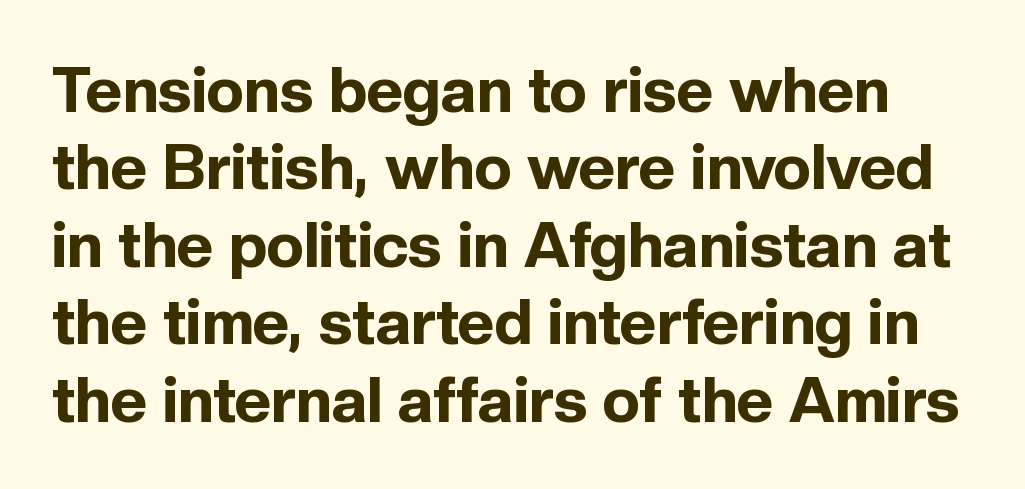
{"serif": "no", "italic": "no", "bold": "yes", "weight": "bold", "width": "normal", "x_height": "medium", "monospaced": "no", "underline": "no", "line_spacing_ratio": 1.23, "letter_spacing": "normal", "letter_spacing_em": 0.0, "glyph_px": 63}
